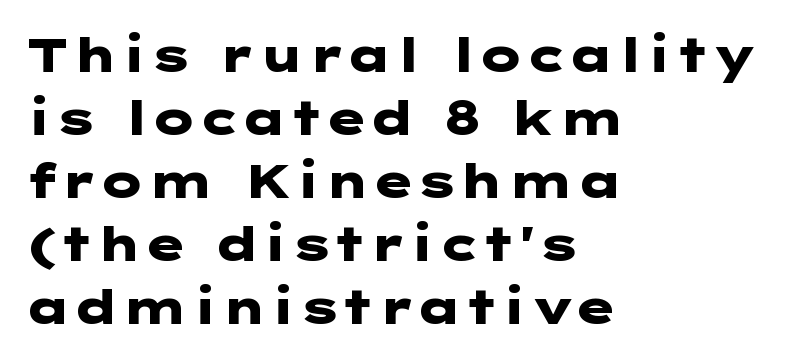
{"serif": "no", "italic": "no", "bold": "yes", "weight": "heavy", "width": "wide", "stroke_contrast": "low", "x_height": "medium", "underline": "no", "align": "left", "line_spacing": "normal", "line_spacing_ratio": 1.34, "letter_spacing": "normal", "letter_spacing_em": 0.0, "glyph_px": 47}
